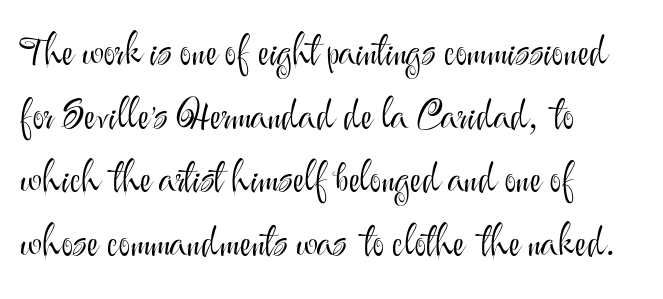
The image shows 40 px light sans-serif type; set left-aligned, normal line spacing (1.59x), normal letter spacing, not underlined; medium stroke contrast and a small x-height.
